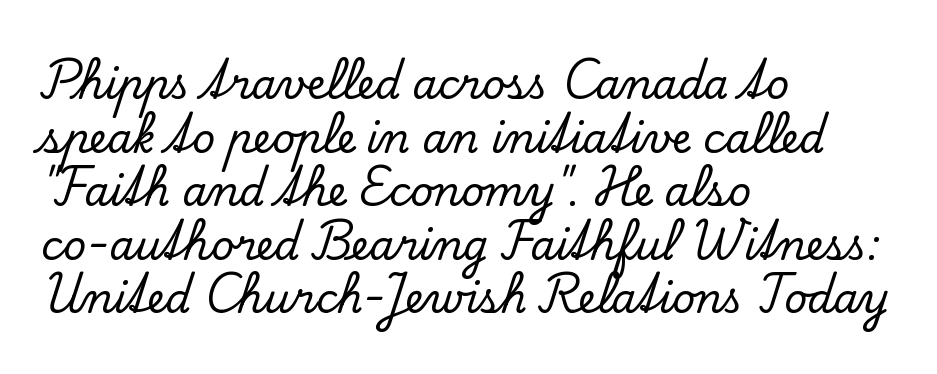
Q: Is the text italic (slanted)? A: Yes.
Q: Is the typeface a serif or a sans-serif typeface? A: Serif.
Q: Is the text underlined? A: No.
Q: How is the paragraph aligned? A: Left-aligned.
Q: Is the spacing between letters normal or unusually wide? A: Normal.
Q: Is the spacing between lines tight, normal or loose? A: Normal.
Q: Width (condensed, normal, or wide)? A: Normal.
Q: Stroke contrast? A: Low.
Q: x-height? A: Small.
Q: Monospaced? A: No.
